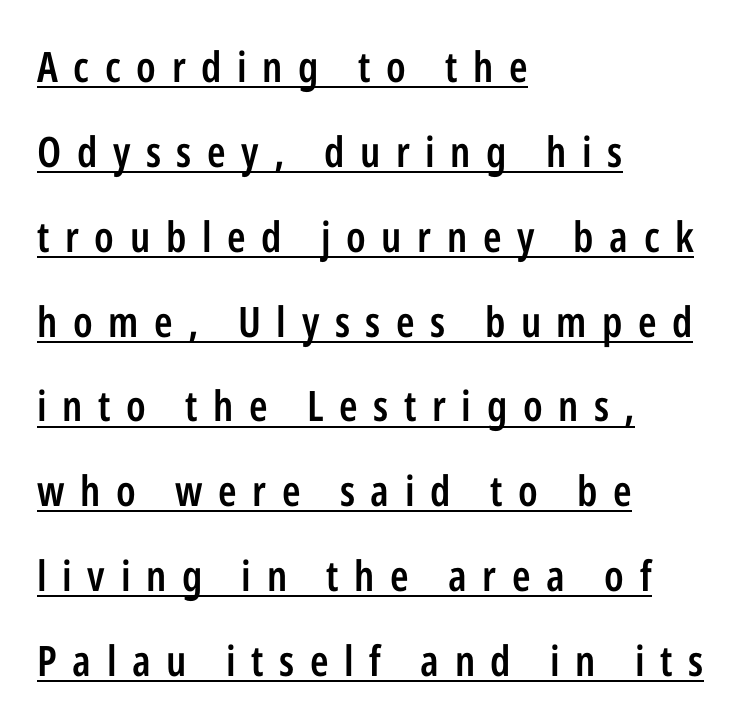
{"serif": "no", "italic": "no", "bold": "semi", "weight": "semibold", "width": "condensed", "stroke_contrast": "low", "x_height": "medium", "monospaced": "no", "underline": "yes", "align": "left", "line_spacing": "loose", "line_spacing_ratio": 2.02, "letter_spacing": "wide", "letter_spacing_em": 0.37, "glyph_px": 42}
